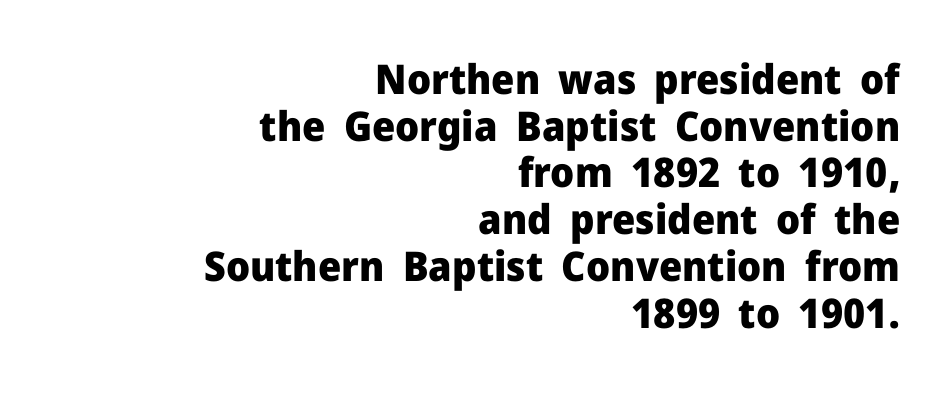
{"serif": "no", "italic": "no", "bold": "yes", "weight": "heavy", "width": "normal", "stroke_contrast": "low", "x_height": "medium", "monospaced": "no", "underline": "no", "align": "right", "line_spacing": "tight", "line_spacing_ratio": 1.14, "letter_spacing": "normal", "letter_spacing_em": 0.0, "glyph_px": 41}
